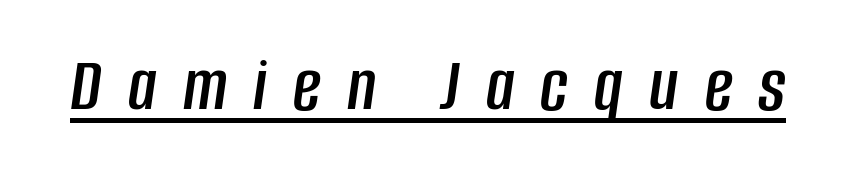
Like a heading marked for emphasis, these lines bear an underscore. This is oblique type, the kind used for emphasis or titles. Is this a fixed-width face? No — the glyphs have proportional, varying widths. Tracking here is generous; glyphs stand well apart from one another.
